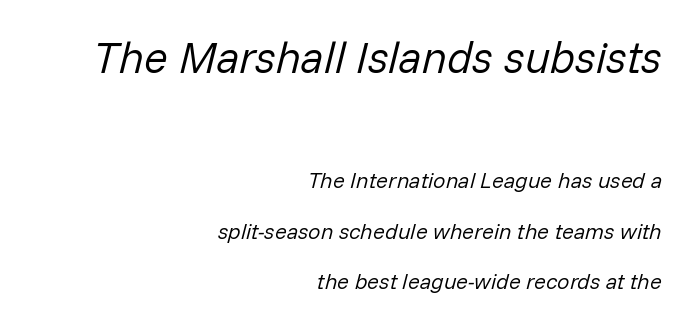
The image shows 44 px regular-weight type, italic (leaning right); set right-aligned, loose line spacing (2.31x), normal letter spacing, not underlined; the first (top) block is 2.0x larger; low stroke contrast and a medium x-height.
